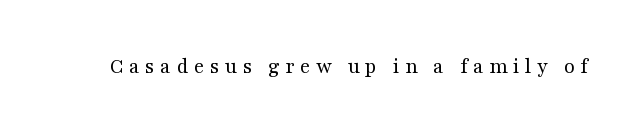
Vertical strokes here are truly vertical. The words here are not underlined. Glyph-to-glyph distance is far greater than everyday printed text. Letters have the restrained weight of plain body copy at most.
